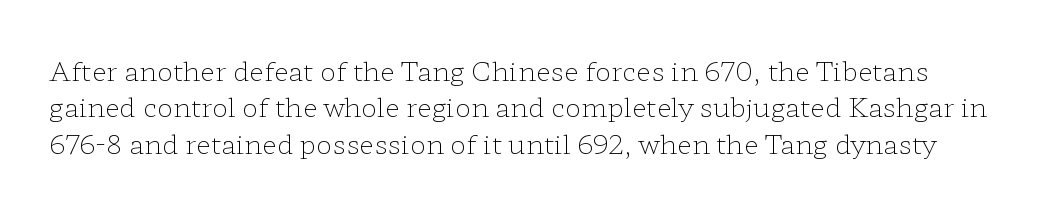
The zone under the glyphs is completely vacant. These lines keep a tight, regular rhythm from letter to letter. Counters stay open thanks to moderate or lighter strokes. Evenly set lines give the paragraph a standard silhouette. It's the straight-up-and-down kind of type.
